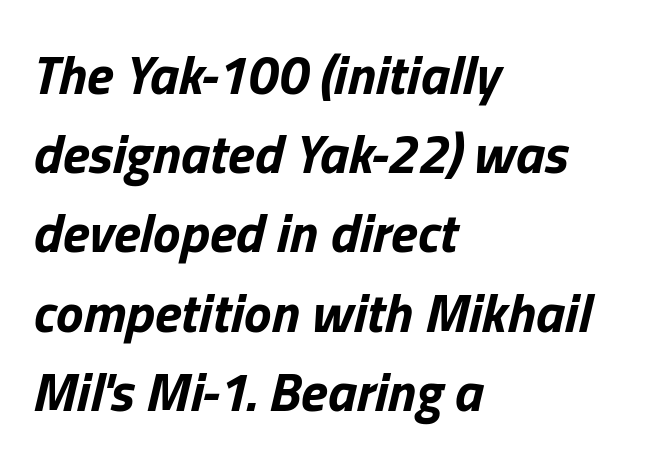
The image shows 55 px bold type, italic (leaning right); set left-aligned, normal line spacing (1.44x), normal letter spacing, not underlined; low stroke contrast and a medium x-height.
